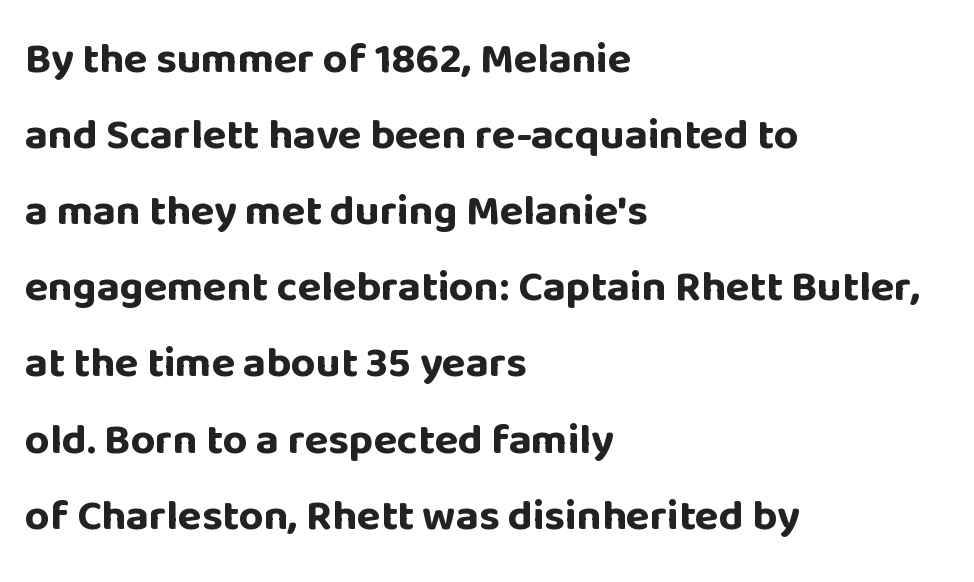
{"serif": "no", "italic": "no", "bold": "yes", "weight": "bold", "width": "normal", "stroke_contrast": "low", "x_height": "large", "monospaced": "no", "underline": "no", "align": "left", "line_spacing_ratio": 1.77, "letter_spacing": "normal", "letter_spacing_em": 0.0, "glyph_px": 43}
